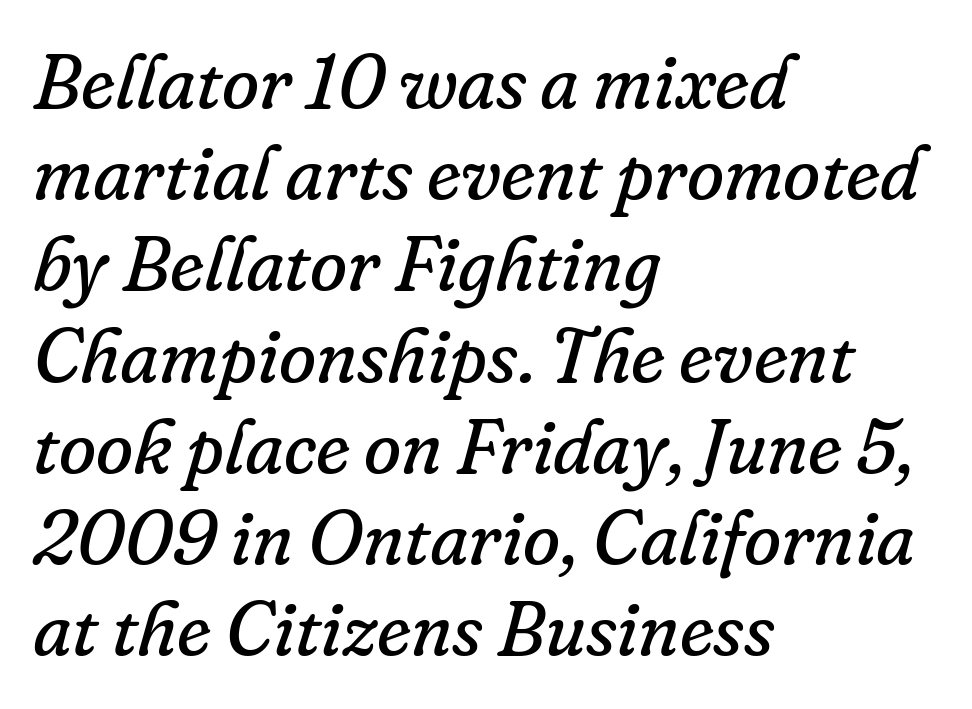
Compared with a typical body face, this is equally light or lighter still. Nobody drew a line under any word here. Does the copy run flush right? No — it runs flush left. Letterform terminals end in serifs throughout the passage. Here the glyphs are tracked normally, forming tight word shapes.
